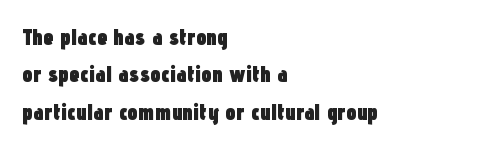
Q: Is the text bold? A: Yes.
Q: Is the text italic (slanted)? A: No, it is upright.
Q: Is the text underlined? A: No.
Q: How is the paragraph aligned? A: Left-aligned.
Q: Is the spacing between letters normal or unusually wide? A: Normal.
Q: Is the spacing between lines tight, normal or loose? A: Normal.
